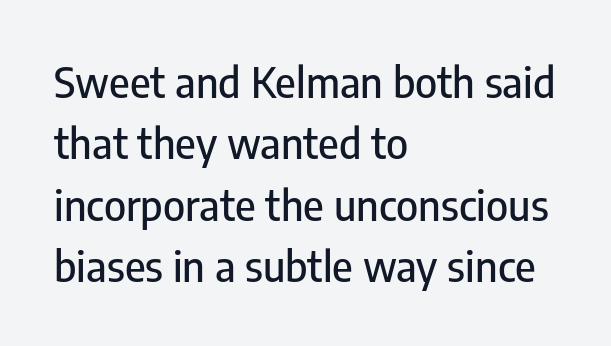
Each row of text sits above clean, open space. Each letter keeps its own natural width here, so spacing adapts to shape. Every character sits straight up, as roman type does. Each word holds together tightly as a unit, with standard inter-letter gaps. Left-aligned paragraph, ragged on the right. This sample uses a sans-serif face.
